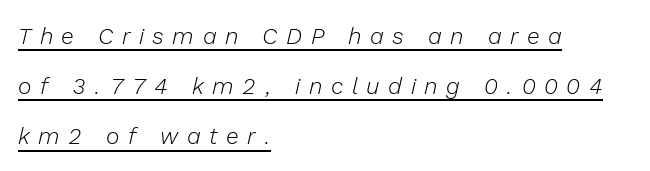
The image shows 23 px text type, italic (leaning right); set left-aligned, loose line spacing (2.18x), unusually wide letter spacing (+0.37 em), underlined.
